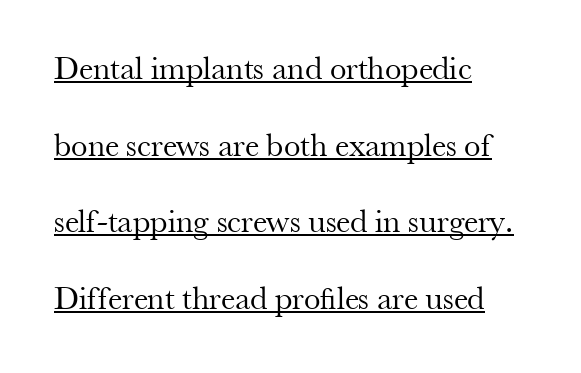
{"serif": "yes", "italic": "no", "bold": "no", "weight": "regular", "width": "normal", "stroke_contrast": "medium", "x_height": "small", "monospaced": "no", "underline": "yes", "align": "left", "line_spacing": "loose", "line_spacing_ratio": 2.32, "letter_spacing": "normal", "letter_spacing_em": 0.0, "glyph_px": 33}
